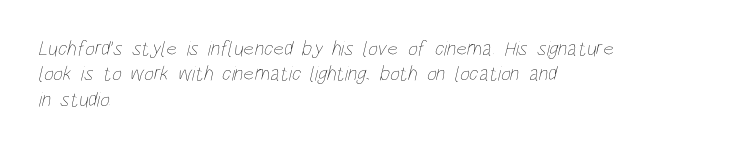
Q: Is the text bold? A: No.
Q: Is the text underlined? A: No.
Q: How is the paragraph aligned? A: Left-aligned.
Q: Is the spacing between letters normal or unusually wide? A: Normal.
